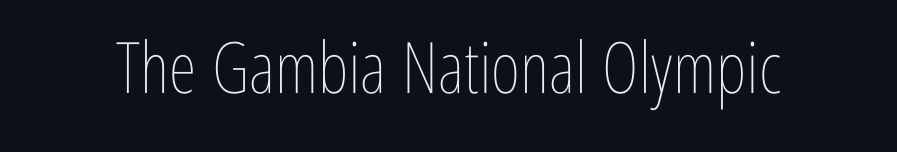
The image shows 71 px thin, condensed type, upright; set normal letter spacing, not underlined; low stroke contrast and a medium x-height.
